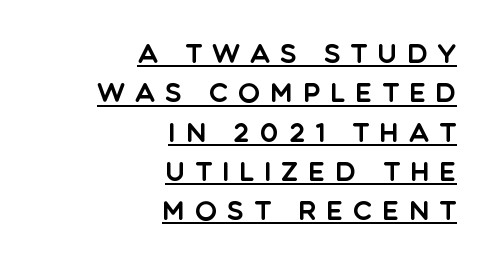
If you measured baseline to baseline, you'd find a middling distance. You can tell it's not italic because the verticals are truly vertical. Between one letter and the next there's a generous, obvious gap. The words here are underlined.
